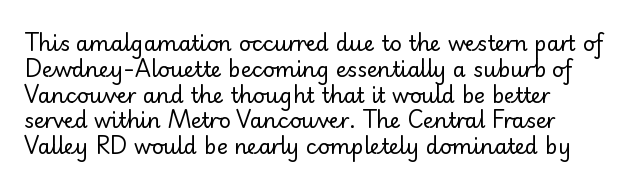
The image shows 21 px text type, upright; set left-aligned, line spacing 1.23x, normal letter spacing, not underlined.
